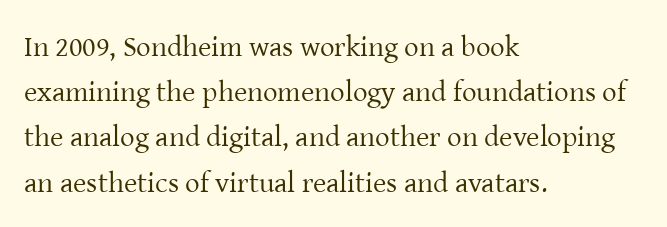
Q: Is the text bold? A: No.
Q: Is the text italic (slanted)? A: No, it is upright.
Q: Is the typeface a serif or a sans-serif typeface? A: Serif.
Q: Is the text underlined? A: No.
Q: How is the paragraph aligned? A: Left-aligned.
Q: Is the spacing between letters normal or unusually wide? A: Normal.
Q: Is the spacing between lines tight, normal or loose? A: Normal.
Q: Width (condensed, normal, or wide)? A: Normal.
Q: Stroke contrast? A: Low.
Q: x-height? A: Medium.
Q: Monospaced? A: No.
